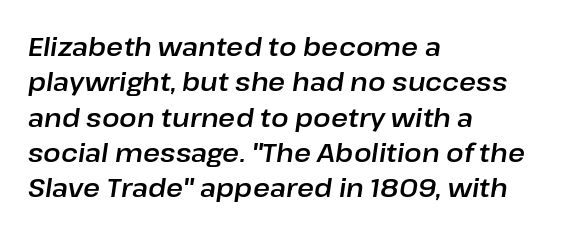
{"italic": "yes", "lean": "right", "slant_degrees": 8, "underline": "no", "align": "left", "line_spacing": "normal", "line_spacing_ratio": 1.36, "letter_spacing": "normal", "letter_spacing_em": 0.0, "glyph_px": 26}
